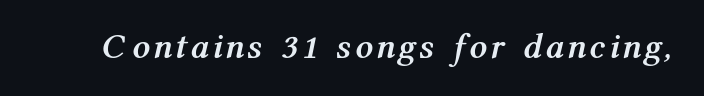
{"italic": "yes", "lean": "right", "slant_degrees": 12, "bold": "yes", "weight": "semibold", "width": "condensed", "stroke_contrast": "medium", "x_height": "medium", "monospaced": "no", "underline": "no", "letter_spacing": "wide", "letter_spacing_em": 0.2, "glyph_px": 35}
